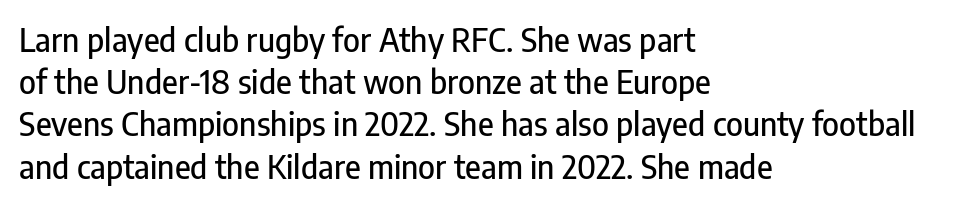
To sum up the face: it is a sans, with no serifs. The foot of each line stays bare and open. Where is the straight margin? On the left. How would I describe the line gaps? Plain and ordinary. Honestly, the letter spacing is just normal — you wouldn't notice it. Proportional: the letters do not fall into vertical columns.
